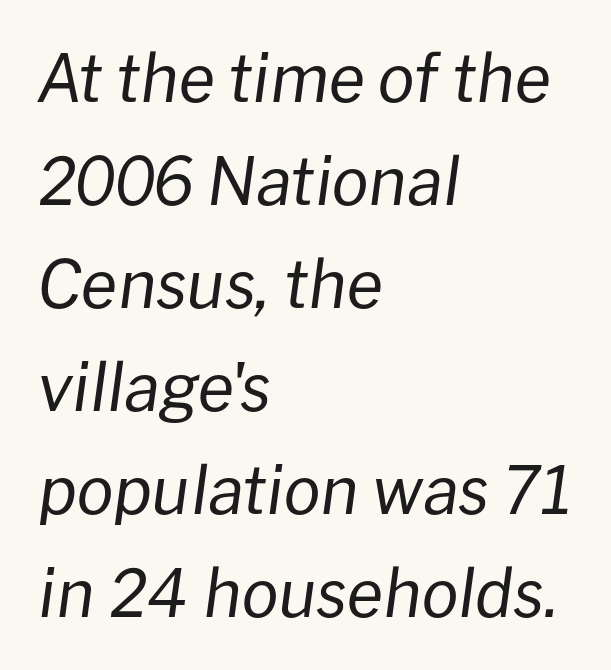
Rendered with sloped, italic letterforms. The passage shown is not underscored anywhere. Note the varied advance widths — an 'i' is clearly narrower than an 'm'. Heft: none added — not bold. Look at the tracking — it's just the regular setting, nothing added. Layout note: lines flush left.
